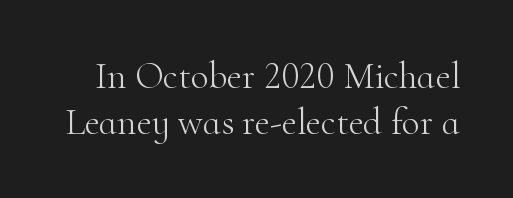
The face used here is proportionally spaced, like ordinary book or web type. Weight: in the light-to-regular range. Glyph-to-glyph distance matches everyday printed text. Beneath every word, the page is bare.
